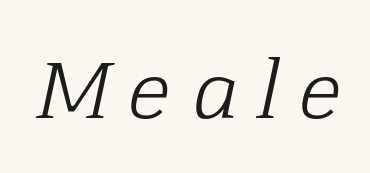
The image shows 77 px light serif type, italic (leaning right); set unusually wide letter spacing (+0.28 em), not underlined; low stroke contrast and a medium x-height.
